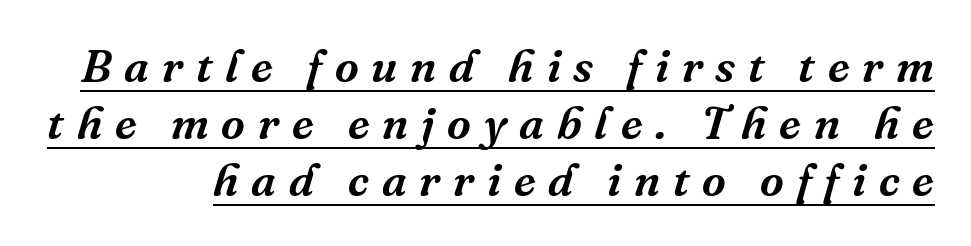
{"serif": "yes", "italic": "yes", "lean": "right", "slant_degrees": 16, "width": "normal", "stroke_contrast": "medium", "x_height": "medium", "monospaced": "no", "underline": "yes", "line_spacing_ratio": 1.24, "letter_spacing": "wide", "letter_spacing_em": 0.28, "glyph_px": 46}
